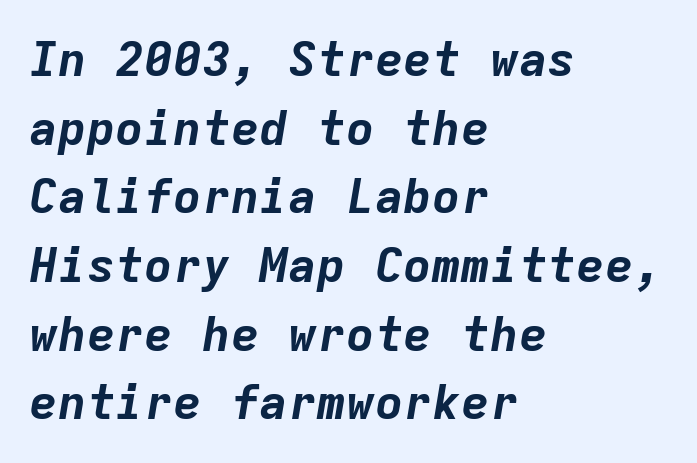
A full-strength bold gives these letters their thick strokes. Looking at the ascenders, they clearly lean. Default kerning and tracking; the words read as compact shapes. The passage shown is typed in a monospace face where columns stay perfectly aligned. This sample keeps an unexceptional amount of space between lines. The ragged edge is on the right, which tells us the setting is flush left.
